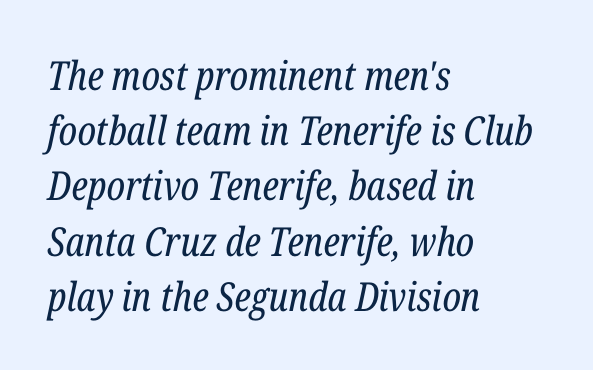
Q: Is the text bold? A: No.
Q: Is the text italic (slanted)? A: Yes, it leans right by about 12 degrees.
Q: Is the typeface a serif or a sans-serif typeface? A: Serif.
Q: Is the text underlined? A: No.
Q: How is the paragraph aligned? A: Left-aligned.
Q: Is the spacing between letters normal or unusually wide? A: Normal.
Q: Is the spacing between lines tight, normal or loose? A: Normal.
Q: Width (condensed, normal, or wide)? A: Condensed.
Q: Stroke contrast? A: Low.
Q: x-height? A: Medium.
Q: Monospaced? A: No.
